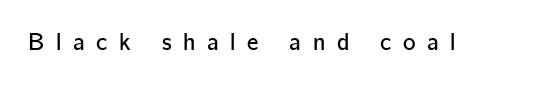
The image shows 24 px text type, upright; set unusually wide letter spacing (+0.48 em), not underlined.
